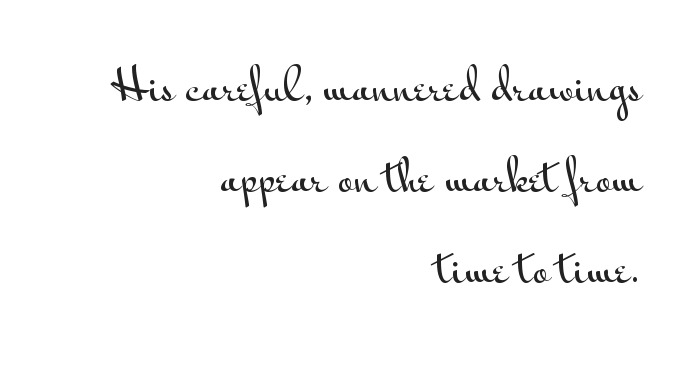
{"serif": "no", "width": "wide", "stroke_contrast": "medium", "x_height": "small", "monospaced": "no", "underline": "no", "align": "right", "line_spacing": "loose", "line_spacing_ratio": 2.12, "letter_spacing": "normal", "letter_spacing_em": 0.0, "glyph_px": 43}
